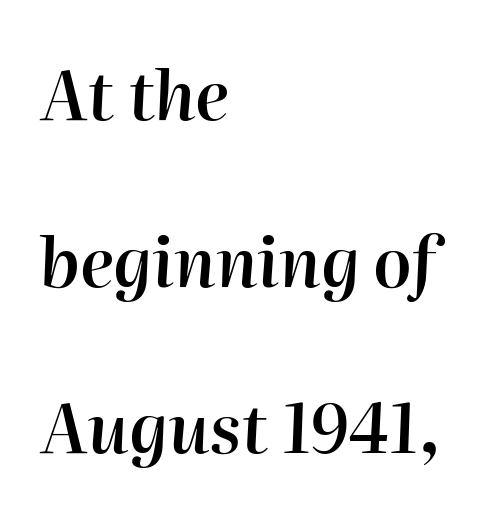
Q: Is the text bold? A: Semi-bold.
Q: Is the text italic (slanted)? A: Yes, it leans right by about 2 degrees.
Q: Is the text underlined? A: No.
Q: How is the paragraph aligned? A: Left-aligned.
Q: Is the spacing between letters normal or unusually wide? A: Normal.
Q: Is the spacing between lines tight, normal or loose? A: Loose.
Q: Width (condensed, normal, or wide)? A: Normal.
Q: Stroke contrast? A: High.
Q: x-height? A: Medium.
Q: Monospaced? A: No.
